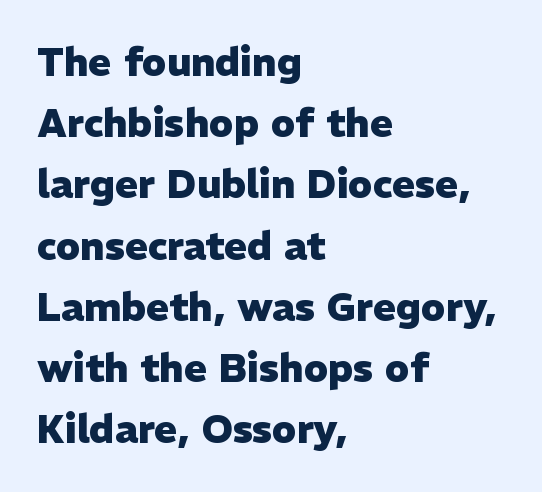
Q: Is the text bold? A: Yes.
Q: Is the text italic (slanted)? A: No, it is upright.
Q: Is the typeface a serif or a sans-serif typeface? A: Sans-serif.
Q: Is the text underlined? A: No.
Q: How is the paragraph aligned? A: Left-aligned.
Q: Is the spacing between letters normal or unusually wide? A: Normal.
Q: Is the spacing between lines tight, normal or loose? A: Normal.
Q: Width (condensed, normal, or wide)? A: Normal.
Q: Stroke contrast? A: Low.
Q: x-height? A: Medium.
Q: Monospaced? A: No.
